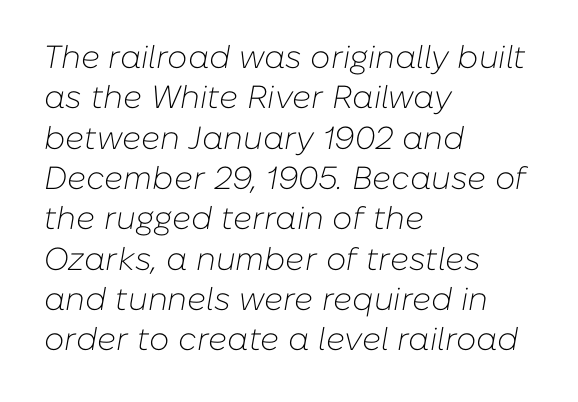
Q: Is the text bold? A: No.
Q: Is the text italic (slanted)? A: Yes, it leans right by about 10 degrees.
Q: Is the text underlined? A: No.
Q: How is the paragraph aligned? A: Left-aligned.
Q: Is the spacing between letters normal or unusually wide? A: Normal.
Q: Is the spacing between lines tight, normal or loose? A: Normal.
Q: Width (condensed, normal, or wide)? A: Normal.
Q: Stroke contrast? A: Low.
Q: x-height? A: Medium.
Q: Monospaced? A: No.
